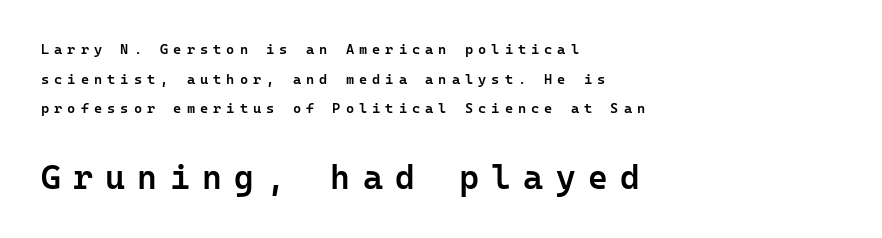
The image shows 34 px semibold sans-serif type, upright; set left-aligned, loose line spacing (2.11x), unusually wide letter spacing (+0.36 em), not underlined; the second (bottom) block is 2.43x larger; low stroke contrast and a medium x-height.
